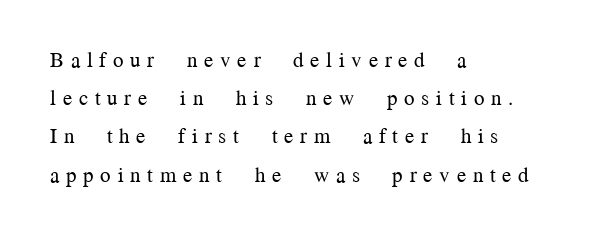
Q: Is the text bold? A: No.
Q: Is the text italic (slanted)? A: No, it is upright.
Q: Is the text underlined? A: No.
Q: How is the paragraph aligned? A: Left-aligned.
Q: Is the spacing between letters normal or unusually wide? A: Unusually wide.
